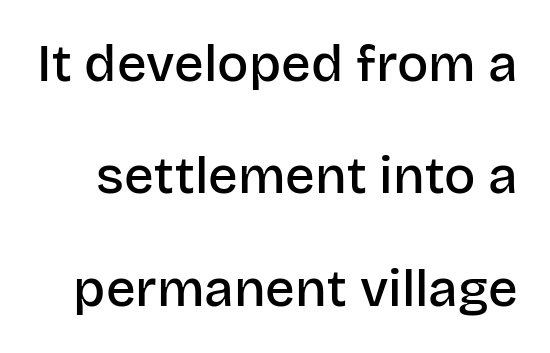
Q: Is the text bold? A: Semi-bold.
Q: Is the text italic (slanted)? A: No, it is upright.
Q: Is the typeface a serif or a sans-serif typeface? A: Sans-serif.
Q: Is the text underlined? A: No.
Q: Is the spacing between letters normal or unusually wide? A: Normal.
Q: Is the spacing between lines tight, normal or loose? A: Loose.
Q: Width (condensed, normal, or wide)? A: Normal.
Q: Stroke contrast? A: Low.
Q: x-height? A: Large.
Q: Monospaced? A: No.
